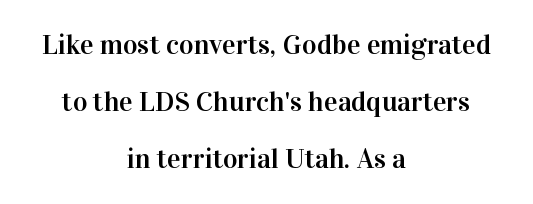
Q: Is the text italic (slanted)? A: No, it is upright.
Q: Is the typeface a serif or a sans-serif typeface? A: Serif.
Q: Is the text underlined? A: No.
Q: How is the paragraph aligned? A: Centered.
Q: Is the spacing between letters normal or unusually wide? A: Normal.
Q: Is the spacing between lines tight, normal or loose? A: Loose.
Q: Width (condensed, normal, or wide)? A: Normal.
Q: Stroke contrast? A: High.
Q: x-height? A: Medium.
Q: Monospaced? A: No.
